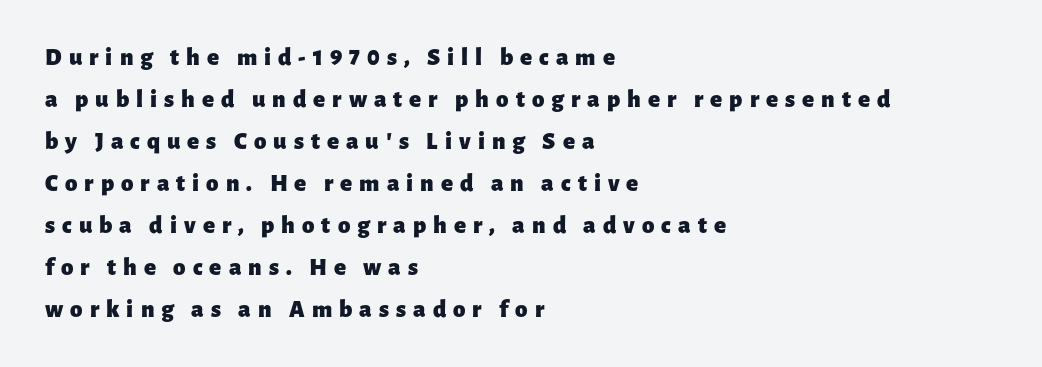
Tall strokes in this sample are plumb rather than angled. The gap between lines stays unmarked. Casual observation: everything's shoved over to the left. Weight check: bold — yes, fully. Vertically, the passage feels balanced, rows spaced as you'd expect. Characters follow at a spacing far wider than the type designer built in.
